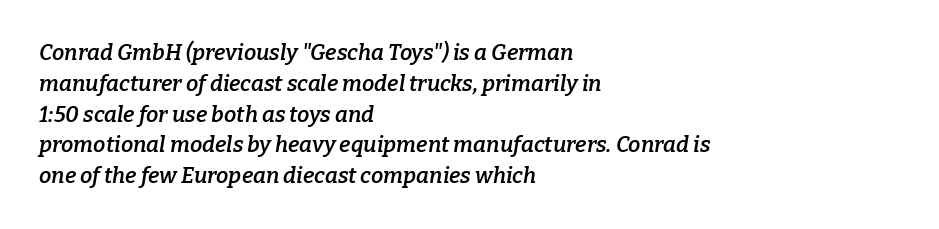
I'd describe the lettering as semibold — firm but not a full bold. The type is set solid horizontally, with unmodified tracking. A normal amount of white space separates one row of letters from the next. Notice how the passage keeps a crisp vertical edge on the left only. Clear beneath every line of the passage. The axis of the letterforms is tilted away from vertical.
